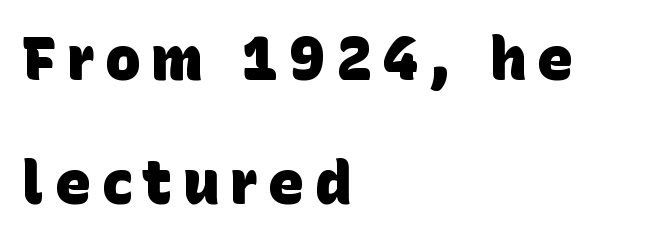
{"serif": "no", "bold": "yes", "weight": "heavy", "width": "normal", "stroke_contrast": "low", "x_height": "large", "monospaced": "no", "underline": "no", "align": "left", "line_spacing": "loose", "line_spacing_ratio": 2.07, "glyph_px": 60}
